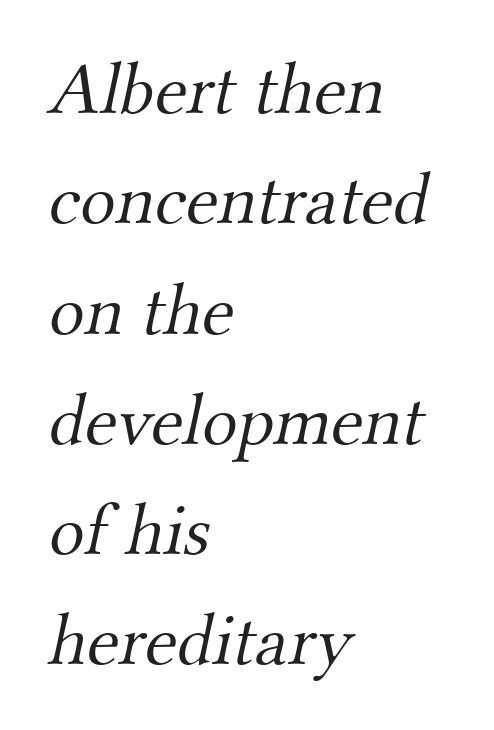
Q: Is the text bold? A: No.
Q: Is the typeface a serif or a sans-serif typeface? A: Serif.
Q: Is the text underlined? A: No.
Q: How is the paragraph aligned? A: Left-aligned.
Q: Is the spacing between letters normal or unusually wide? A: Normal.
Q: Is the spacing between lines tight, normal or loose? A: Normal.
Q: Width (condensed, normal, or wide)? A: Normal.
Q: Stroke contrast? A: Medium.
Q: x-height? A: Small.
Q: Monospaced? A: No.
